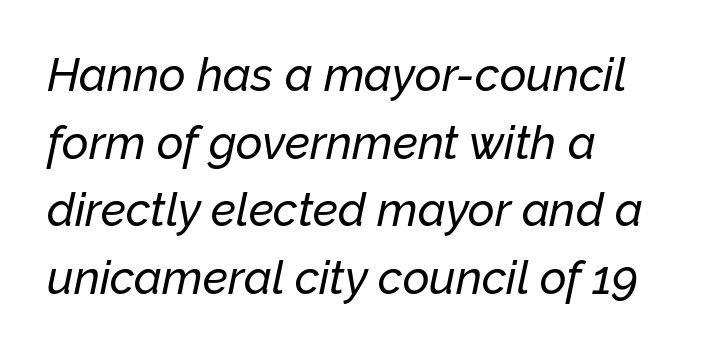
Quick note: underline off. Does the lettering tilt? It does — this is italic. These lines keep a tight, regular rhythm from letter to letter. Baseline-to-baseline distance is the conventional proportion of letter height. Proportional: the letters do not fall into vertical columns.
